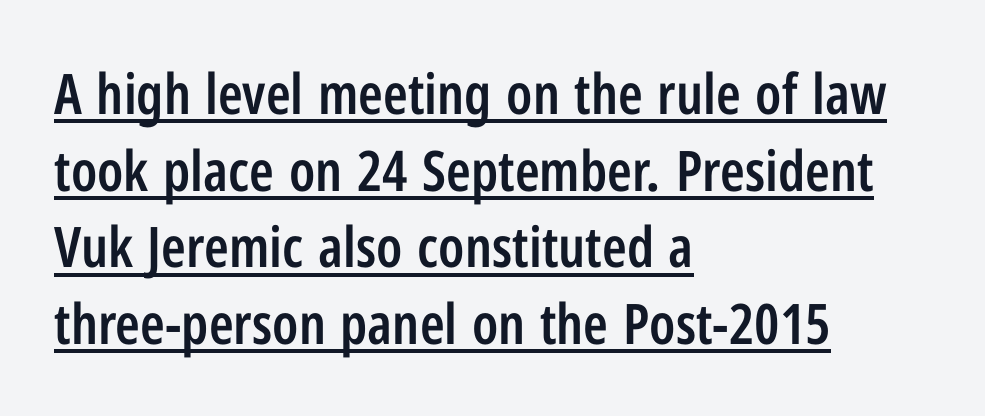
{"serif": "no", "italic": "no", "bold": "semi", "weight": "semibold", "width": "condensed", "stroke_contrast": "low", "x_height": "medium", "monospaced": "no", "underline": "yes", "align": "left", "line_spacing": "normal", "line_spacing_ratio": 1.37, "letter_spacing": "normal", "letter_spacing_em": 0.0, "glyph_px": 56}
